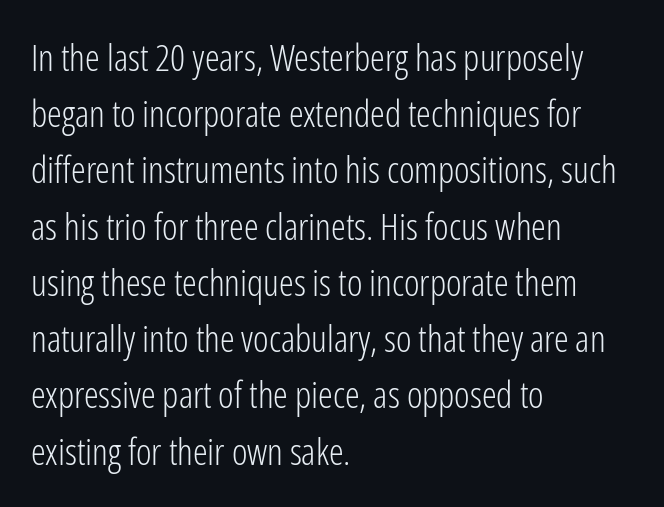
{"serif": "no", "italic": "no", "bold": "no", "weight": "light", "width": "condensed", "stroke_contrast": "low", "x_height": "medium", "monospaced": "no", "underline": "no", "align": "left", "line_spacing": "normal", "line_spacing_ratio": 1.52, "letter_spacing": "normal", "letter_spacing_em": 0.0, "glyph_px": 37}
